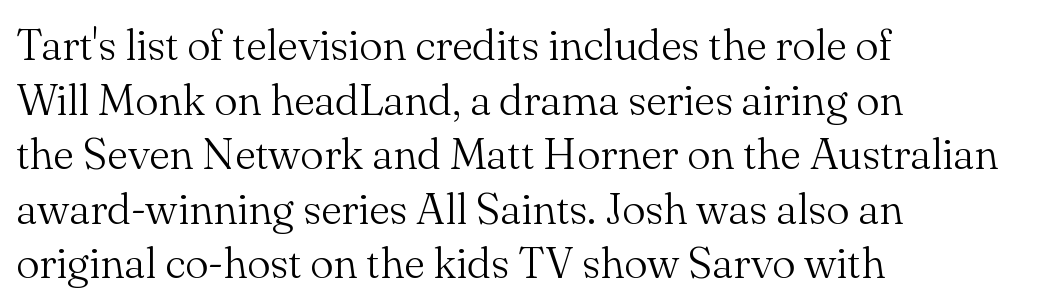
The image shows 44 px light serif type, upright; set left-aligned, line spacing 1.24x, normal letter spacing, not underlined; medium stroke contrast and a small x-height.
